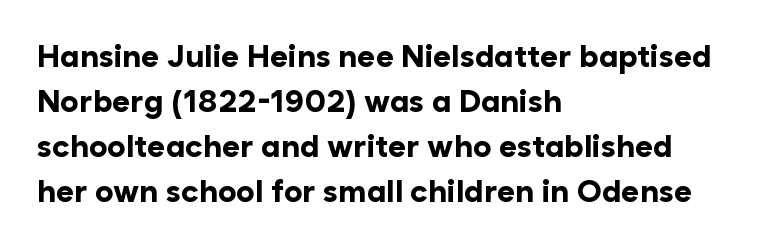
Plain, unruled lines of type. Honestly, the row spacing looks completely unremarkable. Heavy, bold letterforms. No italicization has been applied; the sample stays upright. The face used here is proportionally spaced, like ordinary book or web type. The gaps between neighbouring characters are ordinary and unremarkable.
